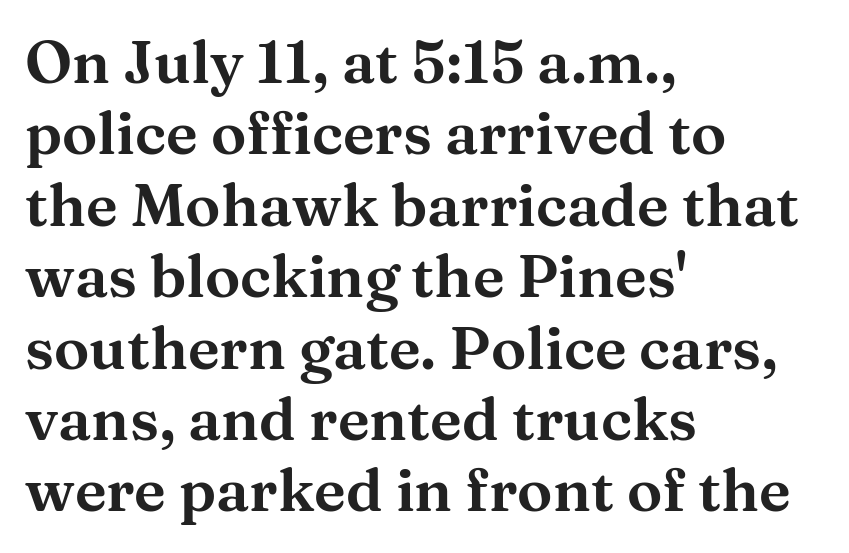
Q: Is the text italic (slanted)? A: No, it is upright.
Q: Is the typeface a serif or a sans-serif typeface? A: Serif.
Q: Is the text underlined? A: No.
Q: How is the paragraph aligned? A: Left-aligned.
Q: Is the spacing between letters normal or unusually wide? A: Normal.
Q: Width (condensed, normal, or wide)? A: Wide.
Q: Stroke contrast? A: Medium.
Q: x-height? A: Medium.
Q: Monospaced? A: No.
